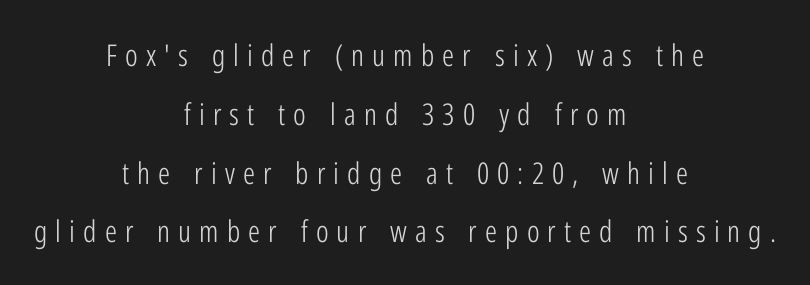
Q: Is the text bold? A: No.
Q: Is the text italic (slanted)? A: No, it is upright.
Q: Is the typeface a serif or a sans-serif typeface? A: Sans-serif.
Q: Is the text underlined? A: No.
Q: How is the paragraph aligned? A: Centered.
Q: Is the spacing between letters normal or unusually wide? A: Unusually wide.
Q: Is the spacing between lines tight, normal or loose? A: Loose.
Q: Width (condensed, normal, or wide)? A: Condensed.
Q: Stroke contrast? A: Low.
Q: x-height? A: Medium.
Q: Monospaced? A: No.
